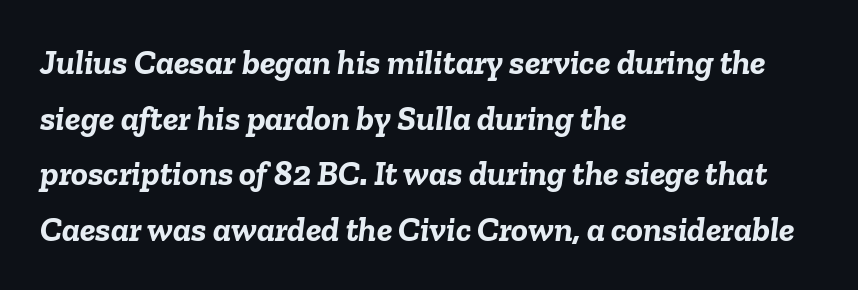
Q: Is the text bold? A: Yes.
Q: Is the text italic (slanted)? A: Yes, it leans right by about 6 degrees.
Q: Is the text underlined? A: No.
Q: How is the paragraph aligned? A: Left-aligned.
Q: Is the spacing between letters normal or unusually wide? A: Normal.
Q: Is the spacing between lines tight, normal or loose? A: Normal.
Q: Width (condensed, normal, or wide)? A: Normal.
Q: Stroke contrast? A: Low.
Q: x-height? A: Medium.
Q: Monospaced? A: No.
